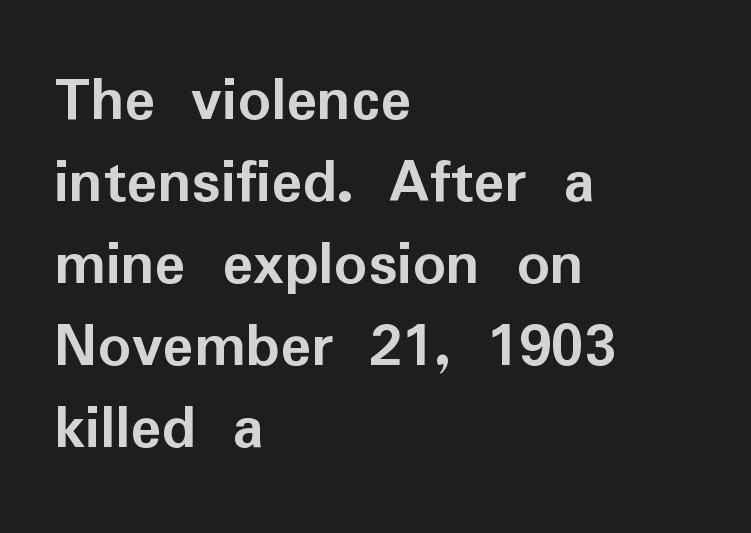
The passage shown is not underscored anywhere. Typographically, this falls in the sans-serif category. Normally led — the rows are evenly, conventionally spaced. Bold? Absolutely — the strokes are thick and heavy.
